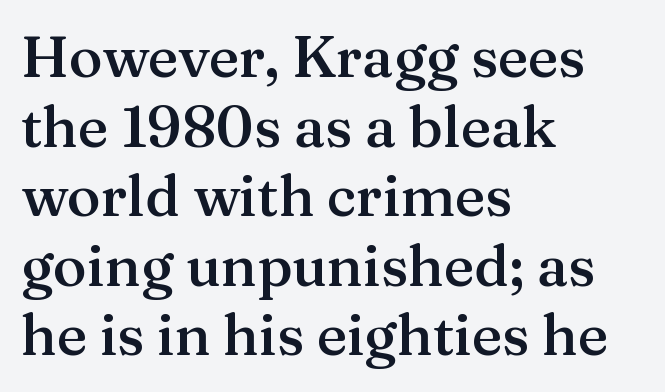
Q: Is the text bold? A: Semi-bold.
Q: Is the text italic (slanted)? A: No, it is upright.
Q: Is the typeface a serif or a sans-serif typeface? A: Serif.
Q: Is the text underlined? A: No.
Q: How is the paragraph aligned? A: Left-aligned.
Q: Is the spacing between letters normal or unusually wide? A: Normal.
Q: Width (condensed, normal, or wide)? A: Normal.
Q: Stroke contrast? A: Medium.
Q: x-height? A: Medium.
Q: Monospaced? A: No.
